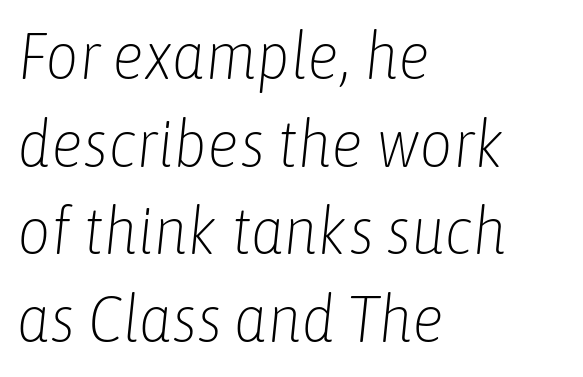
The image shows 65 px light, condensed type, italic (leaning right); set left-aligned, normal line spacing (1.35x), normal letter spacing, not underlined; low stroke contrast and a medium x-height.
